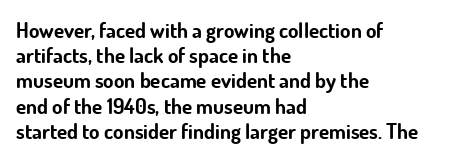
Each line starts at the same left margin while the right side varies. Upright lettering throughout. What stands out about the letter spacing? Nothing — it is the standard amount. Check the space under the baseline: it is left empty. The typesetting leans heavy: a genuine bold.
